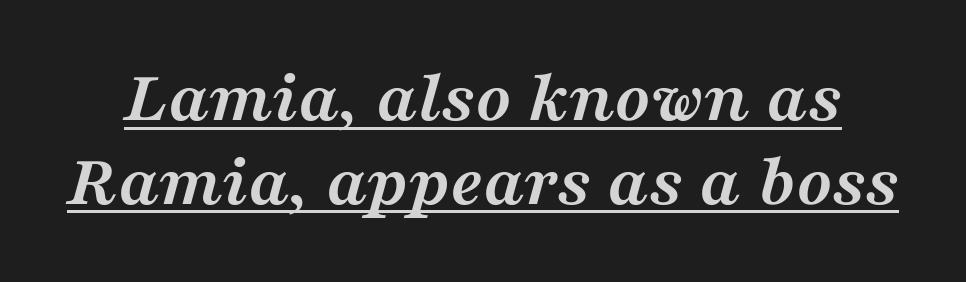
The image shows 74 px semibold, wide serif type, italic (leaning right); set tight line spacing (1.13x), normal letter spacing, underlined; medium stroke contrast and a medium x-height.
